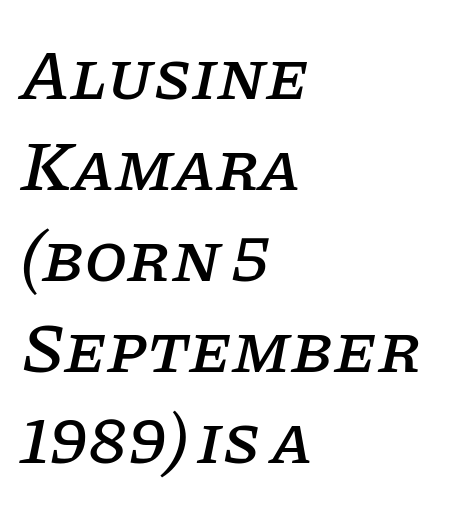
Q: Is the text italic (slanted)? A: Yes, it leans right by about 11 degrees.
Q: Is the typeface a serif or a sans-serif typeface? A: Serif.
Q: Is the text underlined? A: No.
Q: How is the paragraph aligned? A: Left-aligned.
Q: Is the spacing between letters normal or unusually wide? A: Normal.
Q: Is the spacing between lines tight, normal or loose? A: Normal.
Q: Width (condensed, normal, or wide)? A: Normal.
Q: Stroke contrast? A: Low.
Q: x-height? A: Large.
Q: Monospaced? A: No.
